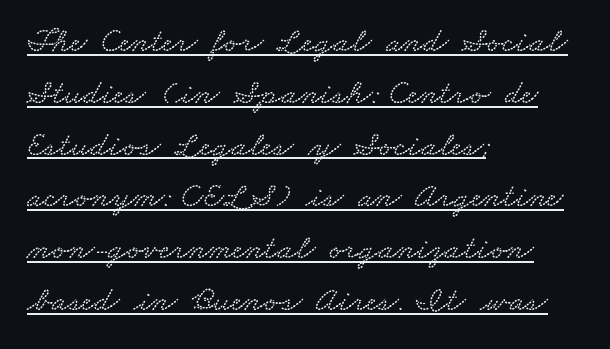
{"width": "wide", "stroke_contrast": "low", "x_height": "small", "monospaced": "no", "underline": "yes", "align": "left", "line_spacing": "normal", "line_spacing_ratio": 1.48, "letter_spacing": "normal", "letter_spacing_em": 0.0, "glyph_px": 35}
